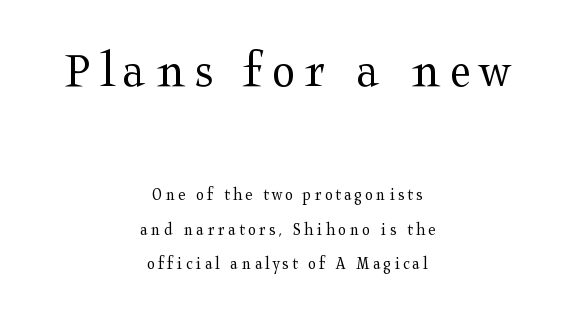
Q: Is the text bold? A: No.
Q: Is the text italic (slanted)? A: No, it is upright.
Q: Is the typeface a serif or a sans-serif typeface? A: Serif.
Q: Is the text underlined? A: No.
Q: How is the paragraph aligned? A: Centered.
Q: Is the spacing between lines tight, normal or loose? A: Loose.
Q: Which block of text is set in a larger size, the first (top) or the second (bottom)? A: The first (top) one.
Q: Width (condensed, normal, or wide)? A: Wide.
Q: Stroke contrast? A: Medium.
Q: x-height? A: Medium.
Q: Monospaced? A: No.
